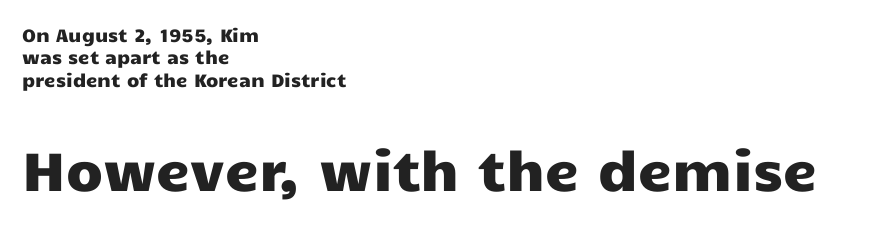
Only glyphs here, with clear space below each row. Style check: upright. Of the two passages, the one underneath uses the larger point size. Tracking value appears to be zero — textbook default spacing. Serif or sans? Sans — the stroke terminals are bare.
